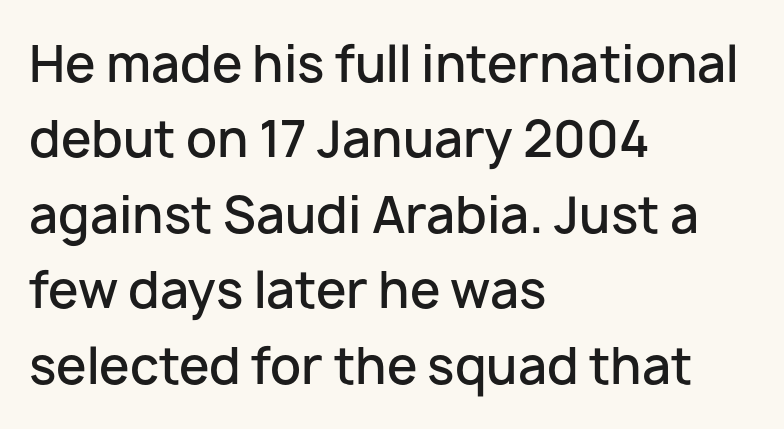
The specimen reads as upright at a glance. Do the characters align in a grid? No, the font is proportional. Notice how the passage keeps a crisp vertical edge on the left only. What stands out about the letter spacing? Nothing — it is the standard amount.
